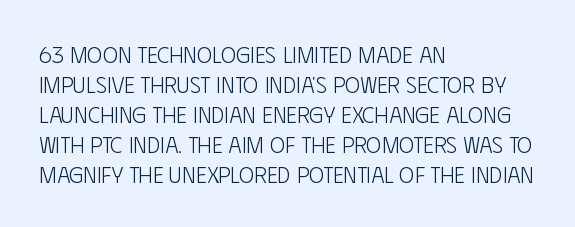
{"italic": "no", "bold": "no", "underline": "no", "align": "left", "line_spacing": "normal", "line_spacing_ratio": 1.3, "letter_spacing": "normal", "letter_spacing_em": 0.0, "glyph_px": 23}
